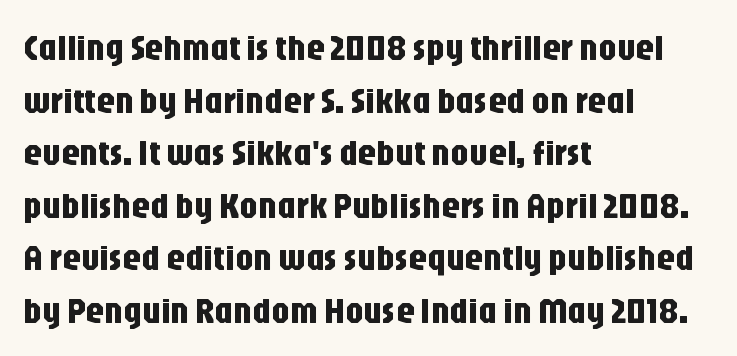
{"serif": "no", "italic": "no", "width": "condensed", "stroke_contrast": "low", "x_height": "large", "monospaced": "no", "underline": "no", "align": "left", "line_spacing": "normal", "line_spacing_ratio": 1.42, "letter_spacing": "normal", "letter_spacing_em": 0.0, "glyph_px": 37}
